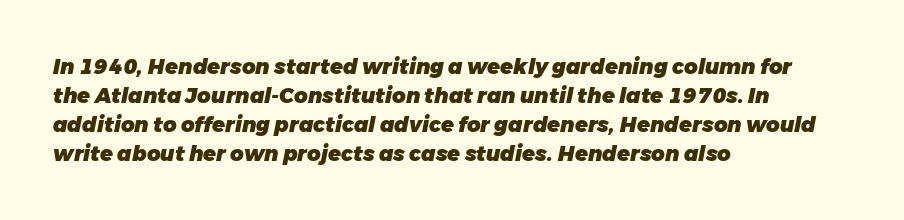
How are the letters spaced? Ordinarily, with no added tracking. Left-aligned paragraph, ragged on the right. Compared with ordinary roman type, these characters are visibly tilted. The glyphs have the mass of a bold cut.
